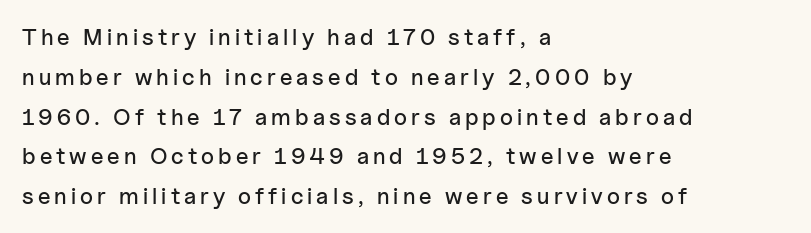
{"italic": "no", "underline": "no", "align": "left", "line_spacing_ratio": 1.73, "glyph_px": 23}
